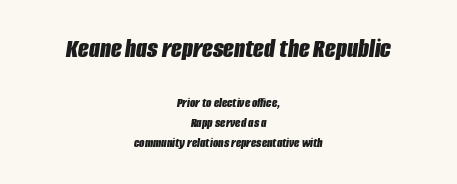
Q: Is the text bold? A: Yes.
Q: Is the text italic (slanted)? A: Yes, it leans right by about 8 degrees.
Q: Is the text underlined? A: No.
Q: How is the paragraph aligned? A: Centered.
Q: Is the spacing between letters normal or unusually wide? A: Normal.
Q: Is the spacing between lines tight, normal or loose? A: Normal.
Q: Which block of text is set in a larger size, the first (top) or the second (bottom)? A: The first (top) one.
Q: Width (condensed, normal, or wide)? A: Condensed.
Q: Stroke contrast? A: Low.
Q: x-height? A: Large.
Q: Monospaced? A: No.
